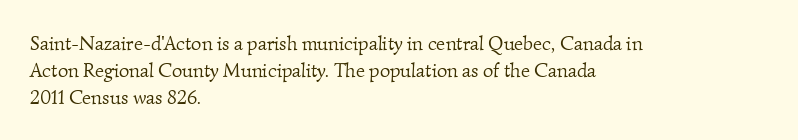
{"bold": "no", "underline": "no", "align": "left", "line_spacing": "normal", "line_spacing_ratio": 1.34, "letter_spacing": "normal", "letter_spacing_em": 0.0, "glyph_px": 20}
